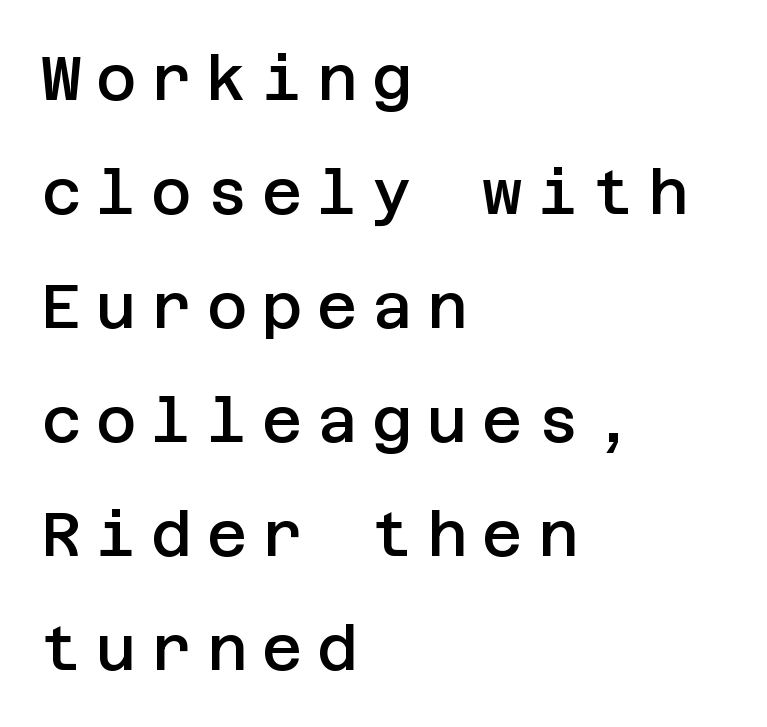
This rendering widens character spacing well past its baseline value. Quick note: underline off. Type style note: lacks serifs. The letters stand straight up with perfectly vertical stems. Typographic density is moderately raised because the face is semibold. Left-aligned paragraph, ragged on the right.
